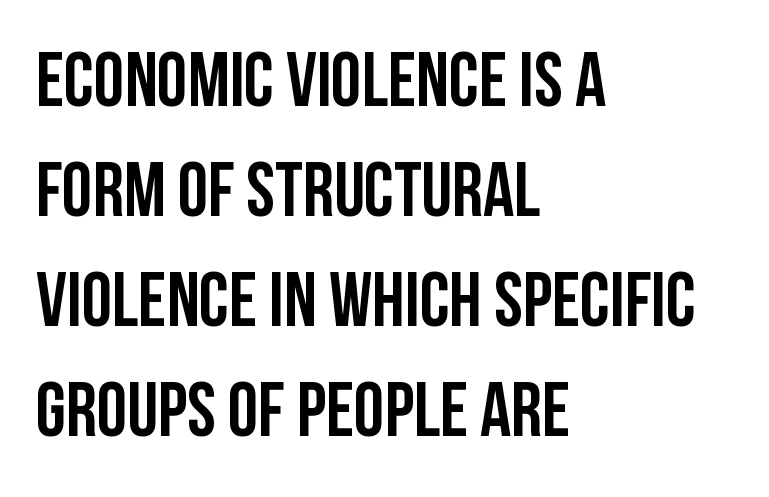
{"serif": "no", "italic": "no", "width": "condensed", "stroke_contrast": "low", "x_height": "large", "monospaced": "no", "underline": "no", "align": "left", "line_spacing": "normal", "line_spacing_ratio": 1.43, "letter_spacing": "normal", "letter_spacing_em": 0.0, "glyph_px": 77}
